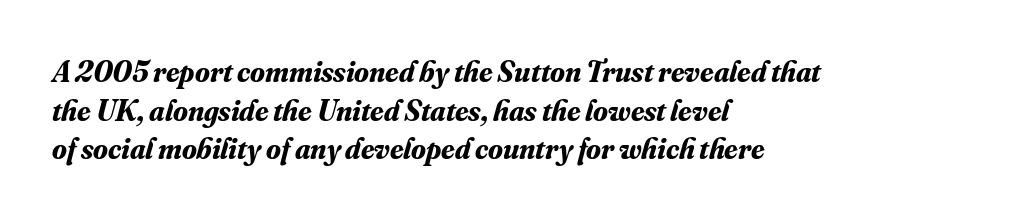
The image shows 30 px bold serif type, italic (leaning right); set left-aligned, normal line spacing (1.29x), normal letter spacing, not underlined; medium stroke contrast and a small x-height.
